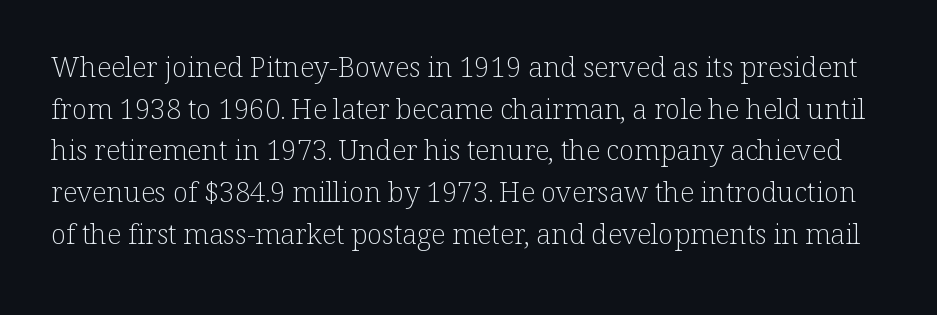
This block has exactly the height ordinary leading produces. Weight: in the light-to-regular range. Underlining? Definitely not there. Upright lettering throughout. Default kerning and tracking; the words read as compact shapes. Regarding serifs, this sample has them.
